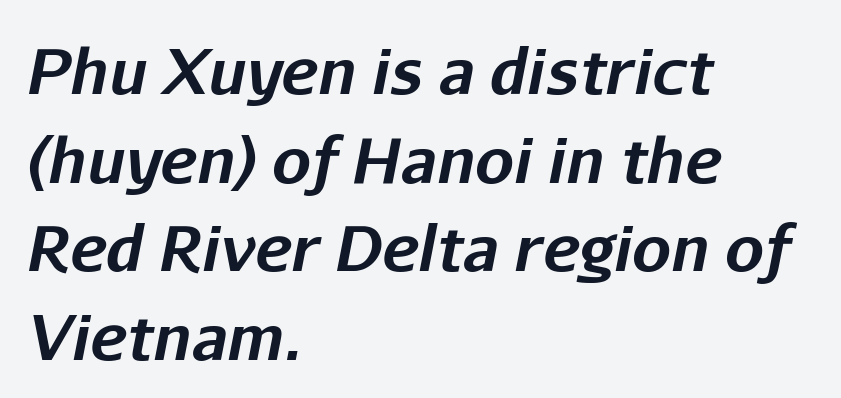
Q: Is the text bold? A: Yes.
Q: Is the text italic (slanted)? A: Yes, it leans right by about 11 degrees.
Q: Is the text underlined? A: No.
Q: How is the paragraph aligned? A: Left-aligned.
Q: Is the spacing between letters normal or unusually wide? A: Normal.
Q: Is the spacing between lines tight, normal or loose? A: Normal.
Q: Width (condensed, normal, or wide)? A: Normal.
Q: Stroke contrast? A: Low.
Q: x-height? A: Medium.
Q: Monospaced? A: No.
